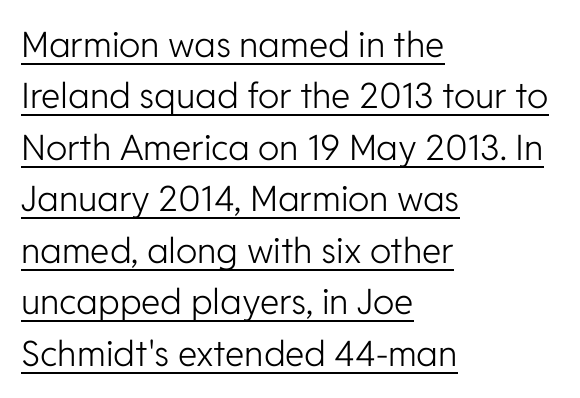
The image shows 35 px light sans-serif type, upright; set left-aligned, normal line spacing (1.47x), normal letter spacing, underlined; low stroke contrast and a medium x-height.
